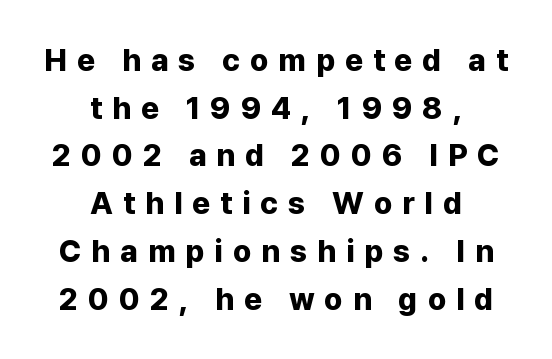
The image shows 31 px bold sans-serif type, upright; set centered, normal line spacing (1.54x), unusually wide letter spacing (+0.32 em), not underlined; low stroke contrast and a medium x-height.
